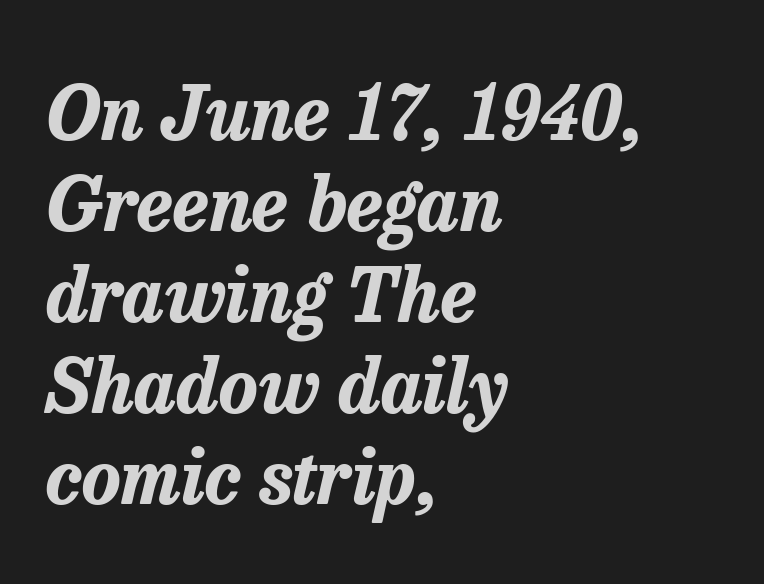
Q: Is the text bold? A: Yes.
Q: Is the text italic (slanted)? A: Yes, it leans right by about 13 degrees.
Q: Is the text underlined? A: No.
Q: How is the paragraph aligned? A: Left-aligned.
Q: Is the spacing between letters normal or unusually wide? A: Normal.
Q: Width (condensed, normal, or wide)? A: Normal.
Q: Stroke contrast? A: Low.
Q: x-height? A: Medium.
Q: Monospaced? A: No.
